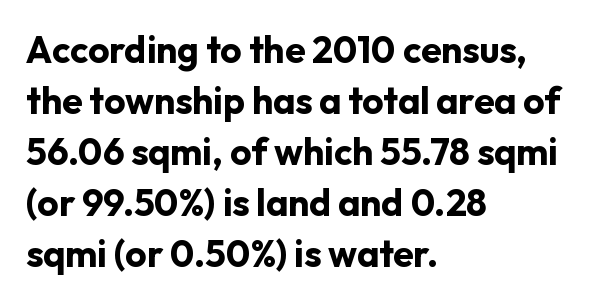
Alignment: flush left. Notice how thick the strokes are: this is what a full bold looks like. Think of a printed novel: that variable character pitch is what you see here. Regular leading. Vertical strokes here are truly vertical.
